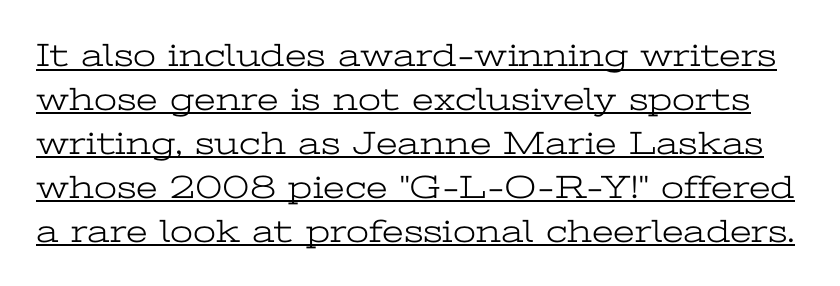
{"serif": "yes", "italic": "no", "bold": "no", "weight": "light", "width": "wide", "stroke_contrast": "low", "x_height": "medium", "monospaced": "no", "underline": "yes", "line_spacing": "normal", "line_spacing_ratio": 1.33, "letter_spacing": "normal", "letter_spacing_em": 0.0, "glyph_px": 33}
